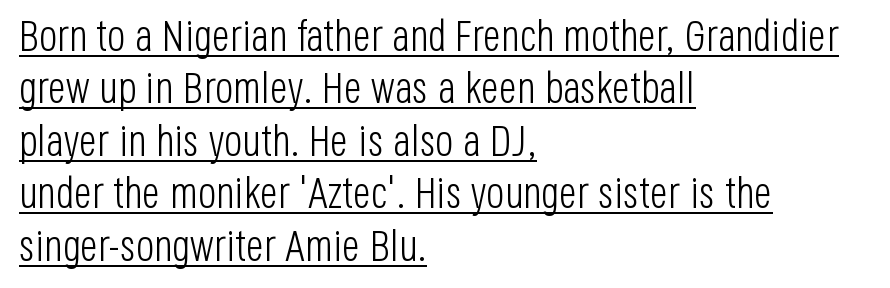
Q: Is the text bold? A: No.
Q: Is the text italic (slanted)? A: No, it is upright.
Q: Is the typeface a serif or a sans-serif typeface? A: Sans-serif.
Q: Is the text underlined? A: Yes.
Q: How is the paragraph aligned? A: Left-aligned.
Q: Is the spacing between letters normal or unusually wide? A: Normal.
Q: Width (condensed, normal, or wide)? A: Condensed.
Q: Stroke contrast? A: Low.
Q: x-height? A: Large.
Q: Monospaced? A: No.
